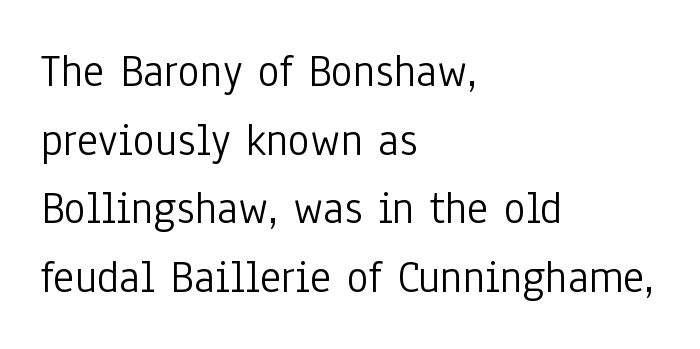
{"serif": "no", "italic": "no", "bold": "no", "weight": "light", "width": "condensed", "stroke_contrast": "low", "x_height": "medium", "monospaced": "no", "underline": "no", "align": "left", "line_spacing": "normal", "line_spacing_ratio": 1.49, "letter_spacing": "normal", "letter_spacing_em": 0.0, "glyph_px": 46}
